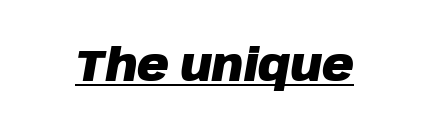
The image shows 44 px heavy type, italic (leaning right); set normal letter spacing, underlined; low stroke contrast and a large x-height.
